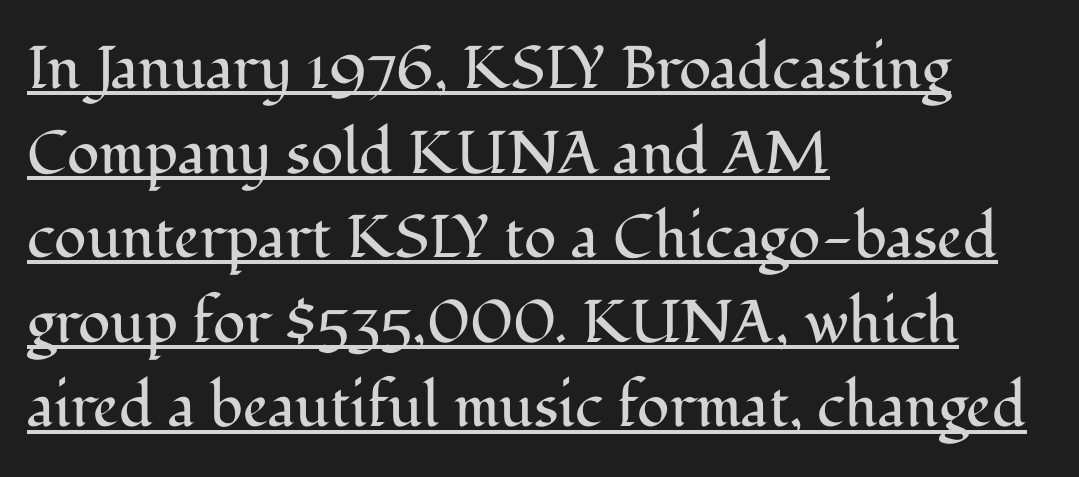
The image shows 60 px regular-weight serif type, upright; set left-aligned, normal line spacing (1.41x), normal letter spacing, underlined; medium stroke contrast and a medium x-height.
